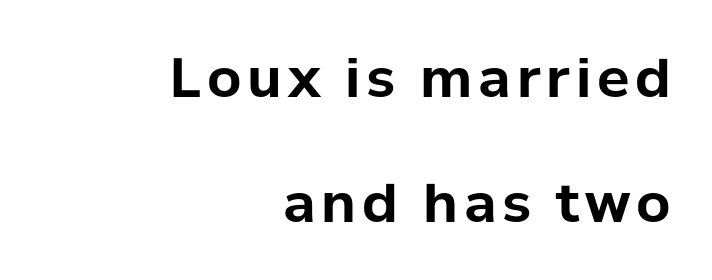
A bare baseline throughout the passage. The vertical gap from one line to the next is large. Looks like regular typesetting: each glyph gets only the width it needs. Heft: maximum for text — a bold. Line endings align vertically; line beginnings do not. Grotesque or geometric, the face here clearly has no serifs.
